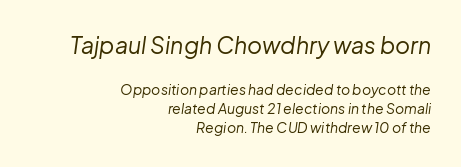
Reading down the block, your eye finds every line finishing at a fixed right position. A normal amount of white space separates one row of letters from the next. Block one is the big one; block two sits smaller underneath. The passage shown has conventional tracking throughout.
